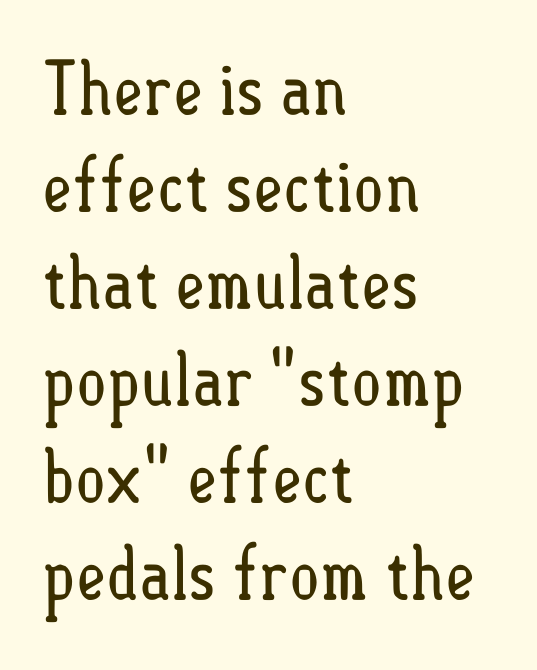
The image shows 73 px regular-weight, condensed type, upright; set left-aligned, normal line spacing (1.33x), normal letter spacing, not underlined; low stroke contrast and a small x-height.
